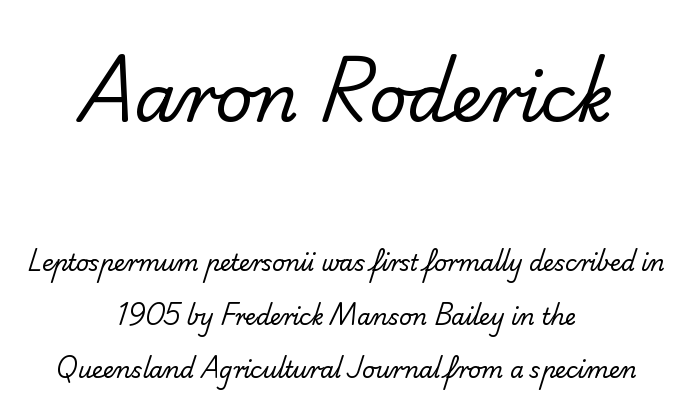
Q: Is the text bold? A: No.
Q: Is the typeface a serif or a sans-serif typeface? A: Sans-serif.
Q: Is the text underlined? A: No.
Q: How is the paragraph aligned? A: Centered.
Q: Is the spacing between letters normal or unusually wide? A: Normal.
Q: Is the spacing between lines tight, normal or loose? A: Loose.
Q: Which block of text is set in a larger size, the first (top) or the second (bottom)? A: The first (top) one.
Q: Width (condensed, normal, or wide)? A: Normal.
Q: Stroke contrast? A: Low.
Q: x-height? A: Small.
Q: Monospaced? A: No.
